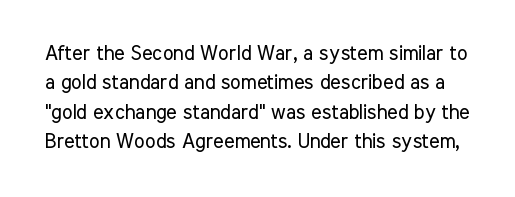
The image shows 20 px text type, upright; set normal line spacing (1.47x), normal letter spacing, not underlined.
